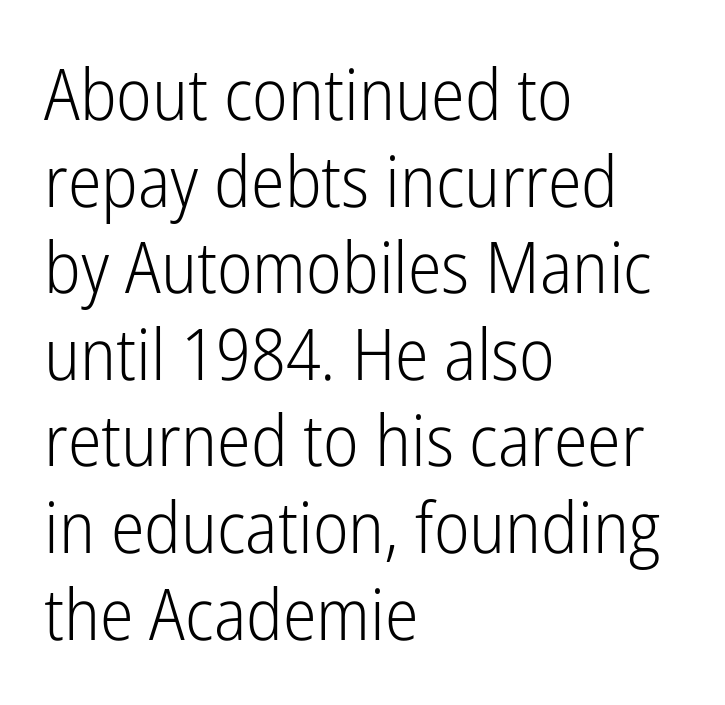
Q: Is the text bold? A: No.
Q: Is the text italic (slanted)? A: No, it is upright.
Q: Is the typeface a serif or a sans-serif typeface? A: Sans-serif.
Q: Is the text underlined? A: No.
Q: How is the paragraph aligned? A: Left-aligned.
Q: Is the spacing between letters normal or unusually wide? A: Normal.
Q: Width (condensed, normal, or wide)? A: Condensed.
Q: Stroke contrast? A: Low.
Q: x-height? A: Medium.
Q: Monospaced? A: No.
